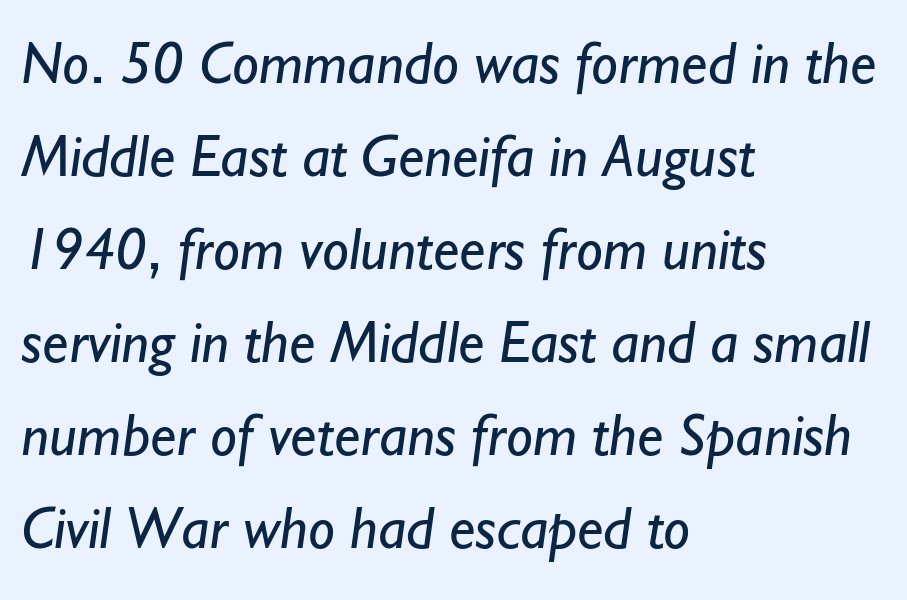
A typesetter would call this zero additional tracking. Alignment: flush left. Rows of type keep a routine distance in the vertical direction. Grotesque or geometric, the face here clearly has no serifs. This is not heavy type; no bold has been used.
